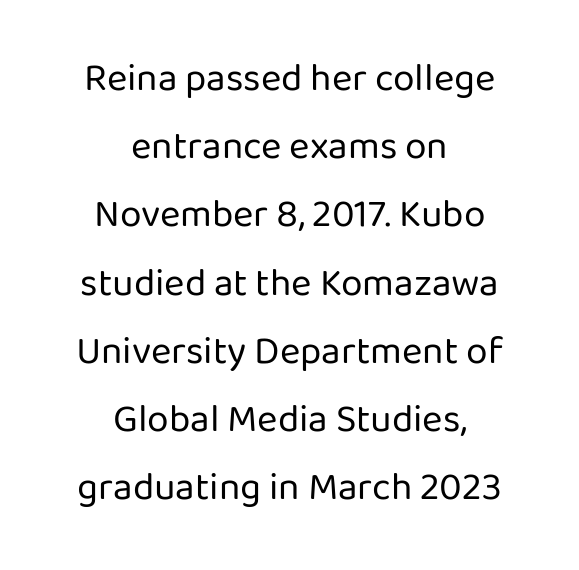
The image shows 39 px regular-weight sans-serif type, upright; set centered, line spacing 1.75x, normal letter spacing, not underlined; low stroke contrast and a medium x-height.
